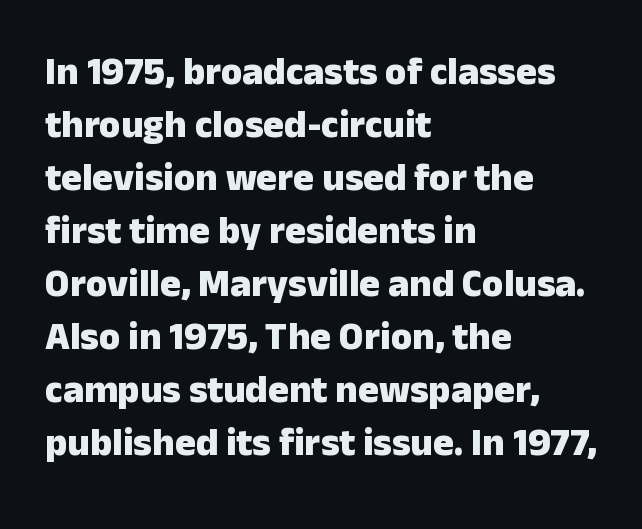
The passage shown has conventional tracking throughout. Bold? Absolutely — the strokes are thick and heavy. What's the leading like? Ordinary, nothing unusual. The lines are quadded left. A typesetter would call this proportional, since set widths differ per character.
